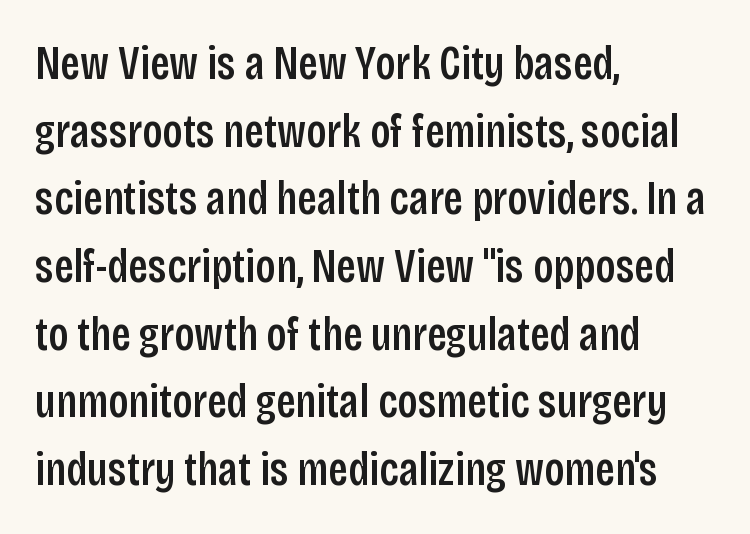
The image shows 47 px condensed sans-serif type, upright; set left-aligned, normal line spacing (1.44x), normal letter spacing, not underlined; low stroke contrast and a large x-height.
